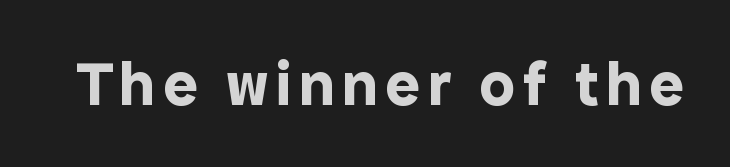
Q: Is the text bold? A: Yes.
Q: Is the text italic (slanted)? A: No, it is upright.
Q: Is the typeface a serif or a sans-serif typeface? A: Sans-serif.
Q: Is the text underlined? A: No.
Q: Width (condensed, normal, or wide)? A: Normal.
Q: x-height? A: Medium.
Q: Monospaced? A: No.
